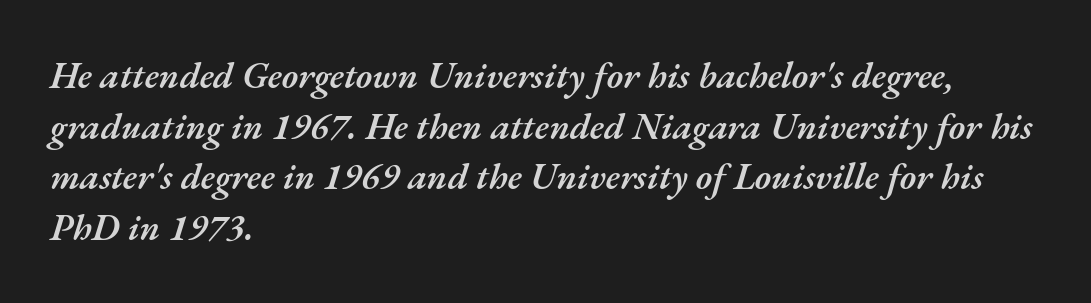
These lines stack with their left ends in a neat column. These words are printed semibold, heavier than regular yet not bold. Honestly, the letter spacing is just normal — you wouldn't notice it. The vertical gap from one line to the next is medium. The passage shown is not underscored anywhere. Italic? Definitely — the glyphs are oblique.
